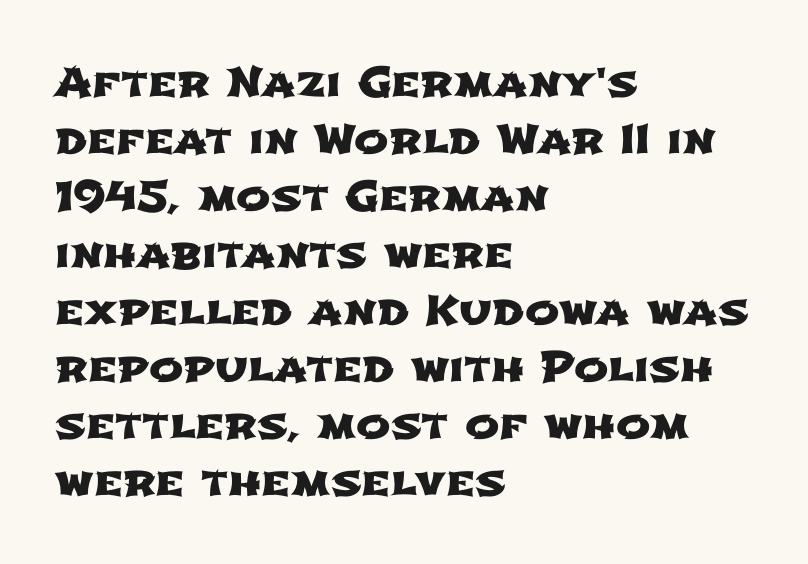
The rendering anchors every line to the left-hand side. How would I describe the line gaps? Plain and ordinary. The text was rendered using a sans face with plain stroke endings. A bare baseline throughout the passage. The tracking reads as untouched default to a designer's eye.
